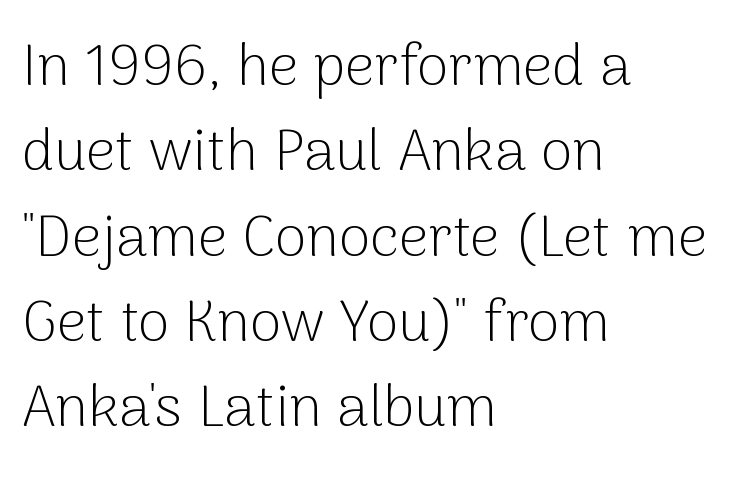
The image shows 58 px light sans-serif type, upright; set left-aligned, normal line spacing (1.47x), normal letter spacing, not underlined; low stroke contrast and a medium x-height.
